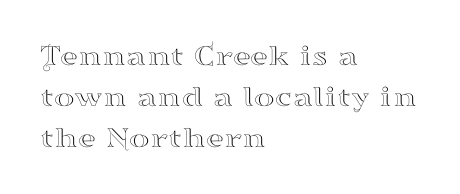
{"serif": "yes", "italic": "no", "width": "wide", "stroke_contrast": "high", "x_height": "small", "monospaced": "no", "underline": "no", "align": "left", "line_spacing": "normal", "line_spacing_ratio": 1.32, "letter_spacing": "normal", "letter_spacing_em": 0.0, "glyph_px": 31}
